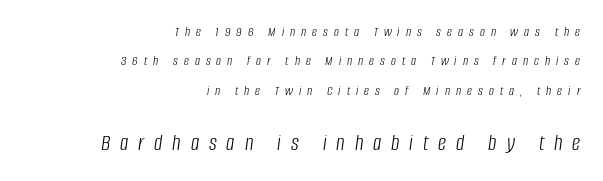
Q: Is the text bold? A: No.
Q: Is the text italic (slanted)? A: Yes, it leans right by about 8 degrees.
Q: Is the text underlined? A: No.
Q: How is the paragraph aligned? A: Right-aligned.
Q: Is the spacing between letters normal or unusually wide? A: Unusually wide.
Q: Is the spacing between lines tight, normal or loose? A: Loose.
Q: Which block of text is set in a larger size, the first (top) or the second (bottom)? A: The second (bottom) one.
